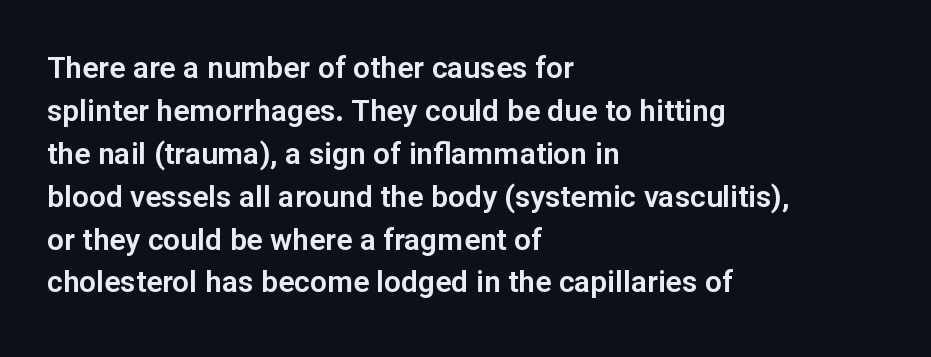
Q: Is the text italic (slanted)? A: No, it is upright.
Q: Is the typeface a serif or a sans-serif typeface? A: Sans-serif.
Q: Is the text underlined? A: No.
Q: How is the paragraph aligned? A: Left-aligned.
Q: Is the spacing between letters normal or unusually wide? A: Normal.
Q: Is the spacing between lines tight, normal or loose? A: Normal.
Q: Width (condensed, normal, or wide)? A: Normal.
Q: Stroke contrast? A: Low.
Q: x-height? A: Medium.
Q: Monospaced? A: No.
